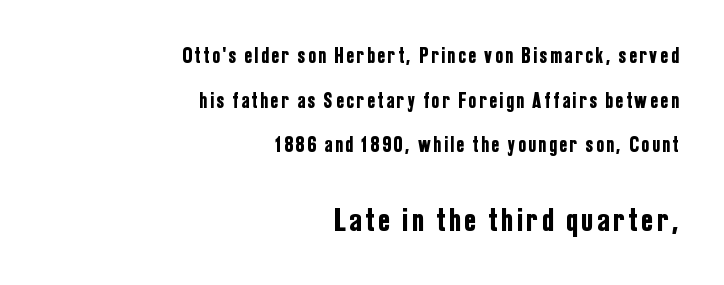
{"serif": "no", "italic": "no", "width": "condensed", "stroke_contrast": "low", "x_height": "medium", "monospaced": "no", "underline": "no", "align": "right", "line_spacing": "loose", "line_spacing_ratio": 2.03, "larger_block": "second", "size_ratio": 1.5, "glyph_px": 33}
